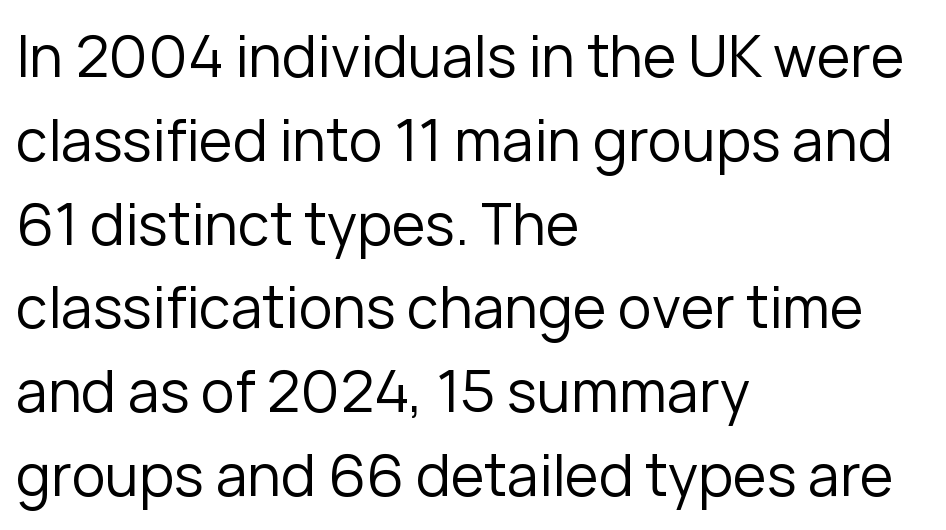
Q: Is the text bold? A: No.
Q: Is the text italic (slanted)? A: No, it is upright.
Q: Is the typeface a serif or a sans-serif typeface? A: Sans-serif.
Q: Is the text underlined? A: No.
Q: How is the paragraph aligned? A: Left-aligned.
Q: Is the spacing between letters normal or unusually wide? A: Normal.
Q: Is the spacing between lines tight, normal or loose? A: Normal.
Q: Width (condensed, normal, or wide)? A: Normal.
Q: Stroke contrast? A: Low.
Q: x-height? A: Medium.
Q: Monospaced? A: No.
